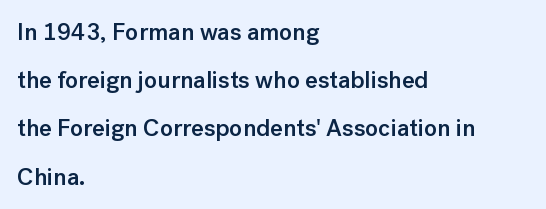
The image shows 24 px text type, upright; set left-aligned, loose line spacing (2.01x), normal letter spacing, not underlined.
